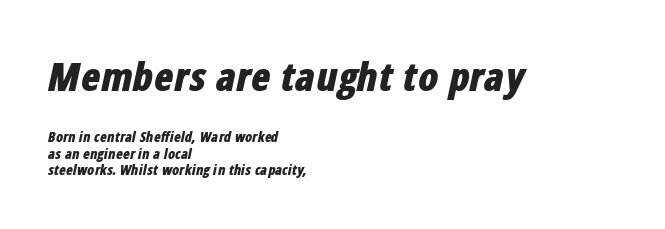
{"italic": "yes", "lean": "right", "slant_degrees": 12, "bold": "yes", "weight": "bold", "width": "condensed", "stroke_contrast": "low", "x_height": "medium", "monospaced": "no", "underline": "no", "align": "left", "line_spacing_ratio": 1.18, "letter_spacing": "normal", "letter_spacing_em": 0.0, "larger_block": "first", "size_ratio": 2.86, "glyph_px": 40}
